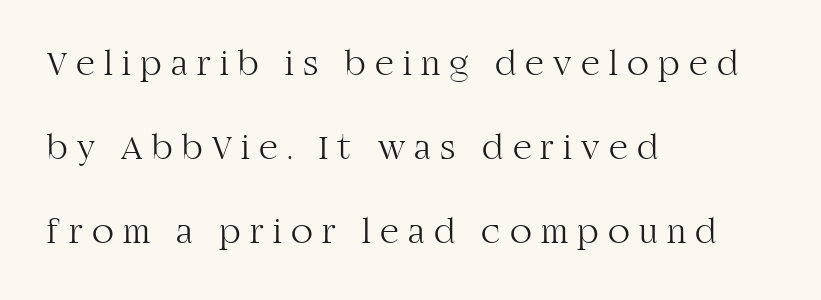
Someone cranked the tracking dial way up on this one. Spacing verdict: proportional, widths tailored to each character. The compositor pushed each line to the left boundary. This is not heavy type; no bold has been used. The block of text is sparse from top to bottom, with ample space between rows. This is roman type, the default non-slanted kind.
